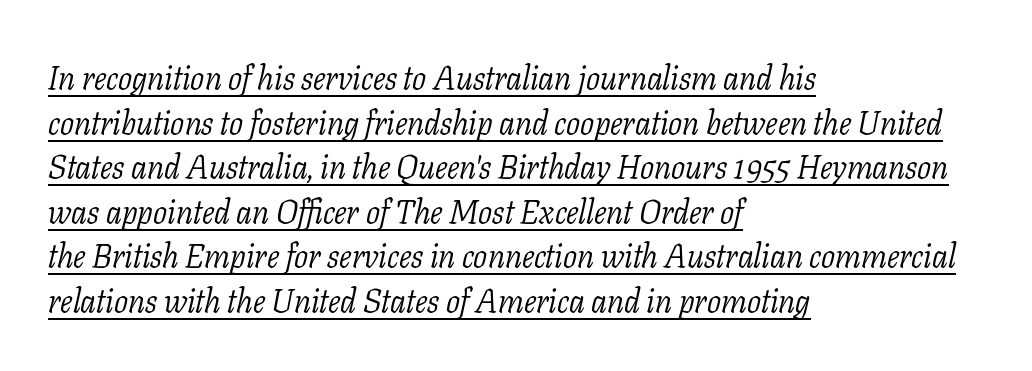
Rows of type keep a routine distance in the vertical direction. Is there an underline? Yes — a line sits under the letters. Caption: multi-line text, flush left, ragged right. The letters advance in unequal steps, a hallmark of proportional type. This rendering leaves character spacing at its baseline value.
